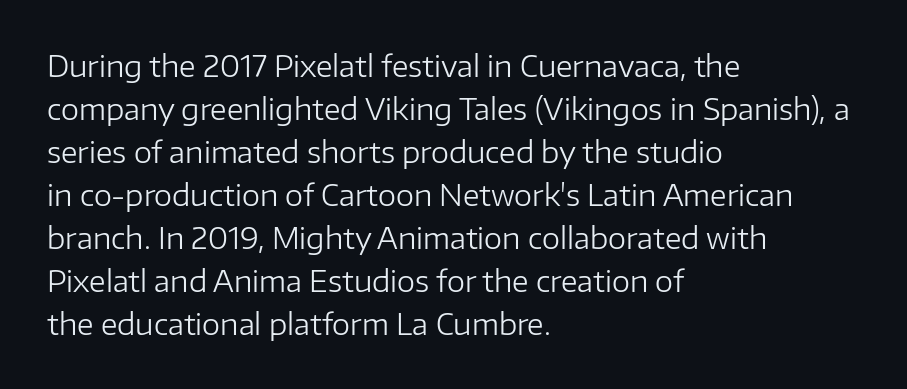
Q: Is the text bold? A: No.
Q: Is the text italic (slanted)? A: No, it is upright.
Q: Is the typeface a serif or a sans-serif typeface? A: Sans-serif.
Q: Is the text underlined? A: No.
Q: How is the paragraph aligned? A: Left-aligned.
Q: Is the spacing between letters normal or unusually wide? A: Normal.
Q: Is the spacing between lines tight, normal or loose? A: Normal.
Q: Width (condensed, normal, or wide)? A: Normal.
Q: Stroke contrast? A: Low.
Q: x-height? A: Medium.
Q: Monospaced? A: No.
